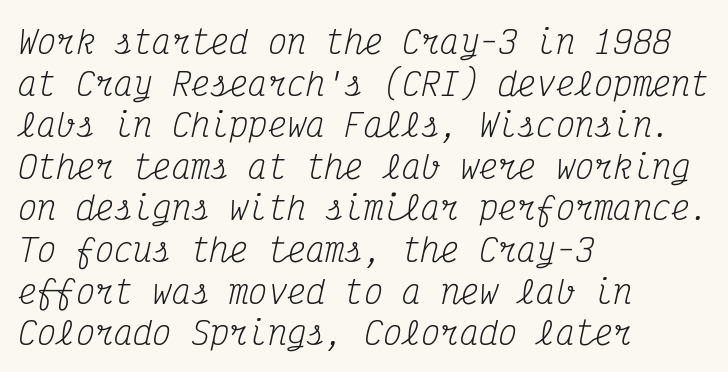
Q: Is the text bold? A: No.
Q: Is the text italic (slanted)? A: Yes, it leans right by about 12 degrees.
Q: Is the typeface a serif or a sans-serif typeface? A: Serif.
Q: Is the text underlined? A: No.
Q: How is the paragraph aligned? A: Left-aligned.
Q: Is the spacing between letters normal or unusually wide? A: Normal.
Q: Is the spacing between lines tight, normal or loose? A: Normal.
Q: Width (condensed, normal, or wide)? A: Condensed.
Q: Stroke contrast? A: Medium.
Q: x-height? A: Medium.
Q: Monospaced? A: Yes.
